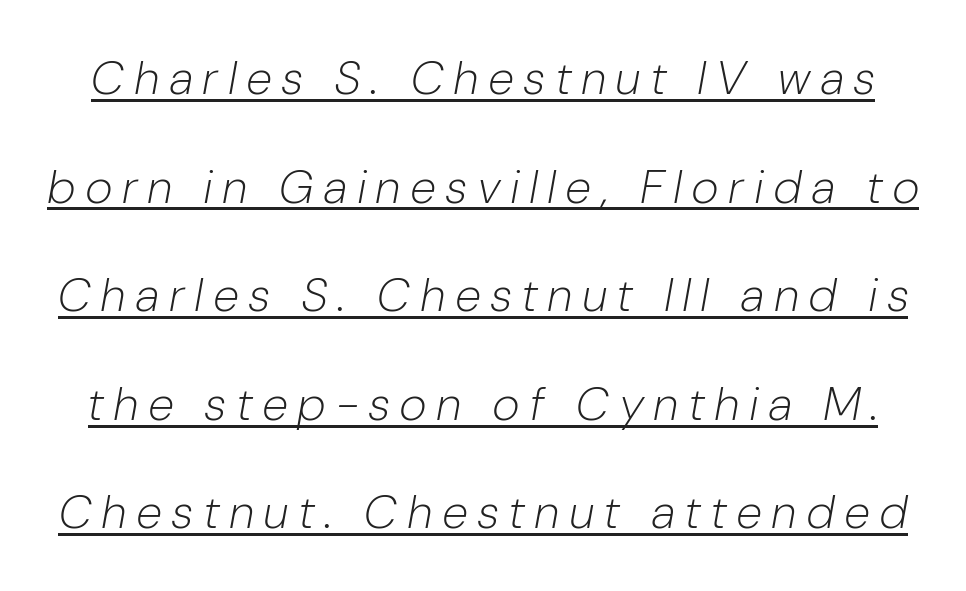
The weight would be labelled regular, book, light, or lighter still. Emphasis is given by a line drawn under the lettering. Regarding leading, the lines here are spaced well apart. Short note: letters widely spaced. The typography opts for an oblique posture over an upright one.
